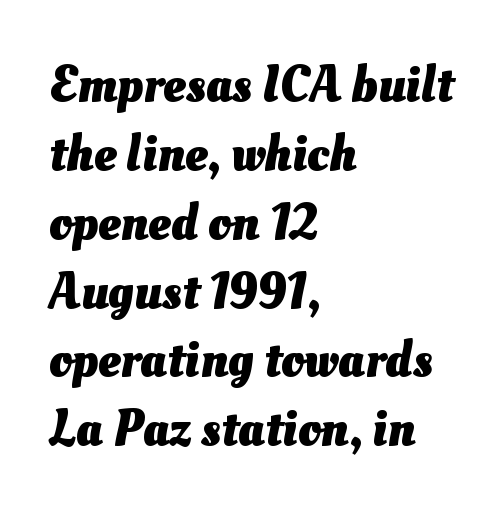
{"bold": "yes", "weight": "heavy", "width": "normal", "stroke_contrast": "medium", "x_height": "small", "monospaced": "no", "underline": "no", "align": "left", "line_spacing": "normal", "line_spacing_ratio": 1.35, "letter_spacing": "normal", "letter_spacing_em": 0.0, "glyph_px": 51}
